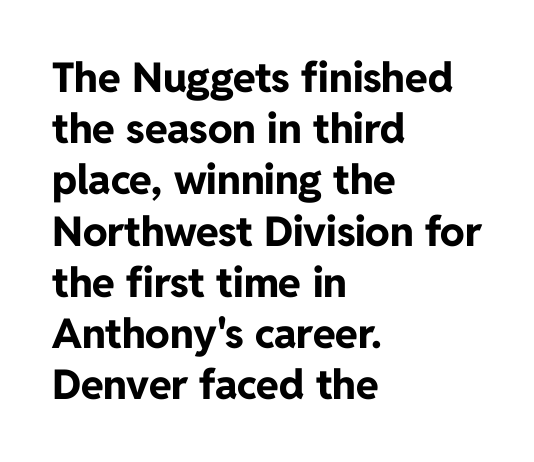
Each letter's strokes conclude bluntly, with no projecting serifs. Do the letters lean? They stand straight. Weight check: bold — yes, fully. Line starts are locked; line ends wander. The type is set solid horizontally, with unmodified tracking.
